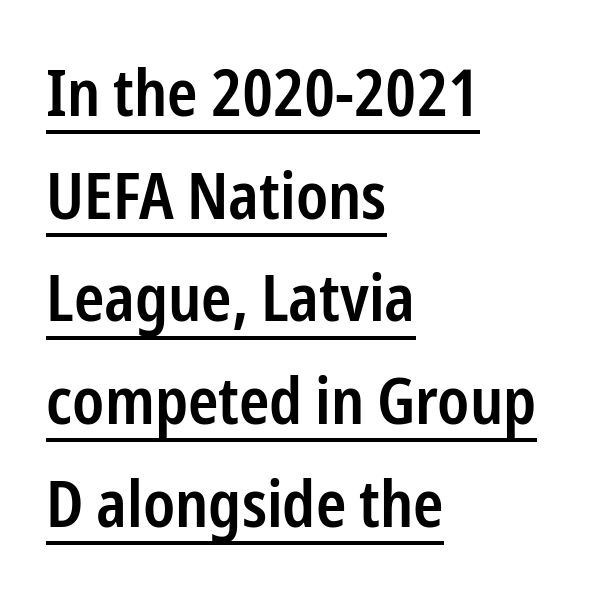
The image shows 65 px semibold, condensed sans-serif type, upright; set left-aligned, normal line spacing (1.58x), normal letter spacing, underlined; low stroke contrast and a medium x-height.
